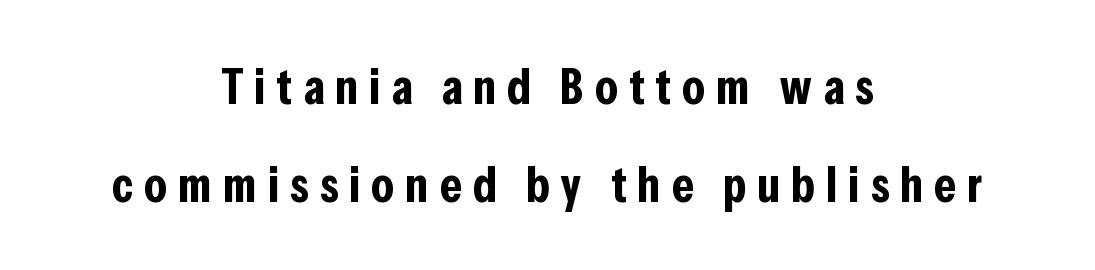
Q: Is the text bold? A: Yes.
Q: Is the text italic (slanted)? A: No, it is upright.
Q: Is the typeface a serif or a sans-serif typeface? A: Sans-serif.
Q: Is the text underlined? A: No.
Q: How is the paragraph aligned? A: Centered.
Q: Is the spacing between letters normal or unusually wide? A: Unusually wide.
Q: Is the spacing between lines tight, normal or loose? A: Loose.
Q: Width (condensed, normal, or wide)? A: Condensed.
Q: Stroke contrast? A: Low.
Q: x-height? A: Medium.
Q: Monospaced? A: No.
